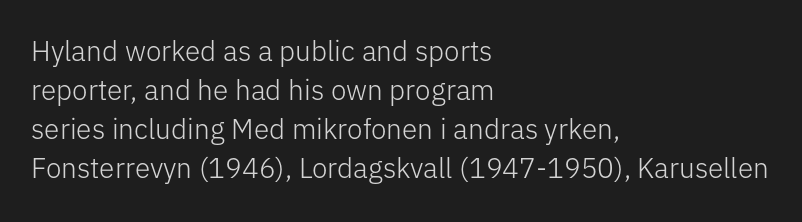
Q: Is the text bold? A: No.
Q: Is the text italic (slanted)? A: No, it is upright.
Q: Is the typeface a serif or a sans-serif typeface? A: Sans-serif.
Q: Is the text underlined? A: No.
Q: How is the paragraph aligned? A: Left-aligned.
Q: Is the spacing between letters normal or unusually wide? A: Normal.
Q: Is the spacing between lines tight, normal or loose? A: Normal.
Q: Width (condensed, normal, or wide)? A: Normal.
Q: Stroke contrast? A: Low.
Q: x-height? A: Medium.
Q: Monospaced? A: No.
